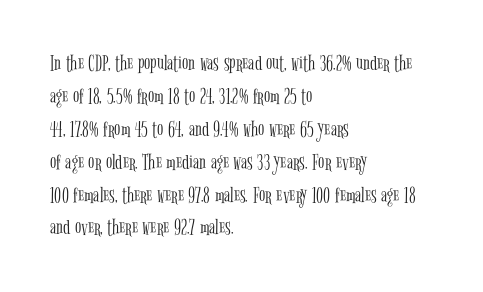
Q: Is the text bold? A: No.
Q: Is the text italic (slanted)? A: No, it is upright.
Q: Is the text underlined? A: No.
Q: How is the paragraph aligned? A: Left-aligned.
Q: Is the spacing between letters normal or unusually wide? A: Normal.
Q: Is the spacing between lines tight, normal or loose? A: Normal.
